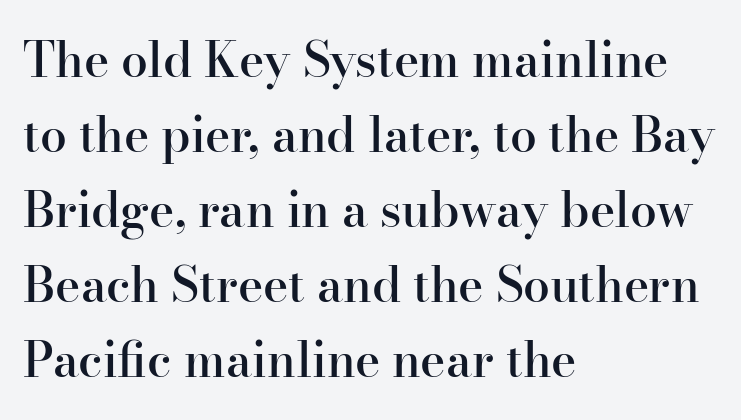
Serifs: yes, visible at the terminals of the letterforms. A somewhat darkened texture: the type is semibold rather than bold. Rendered with straight, roman letterforms. Characters follow at the spacing the type designer built in. Is the block centered? No — it sits flush against the left margin. Note the varied advance widths — an 'i' is clearly narrower than an 'm'.
